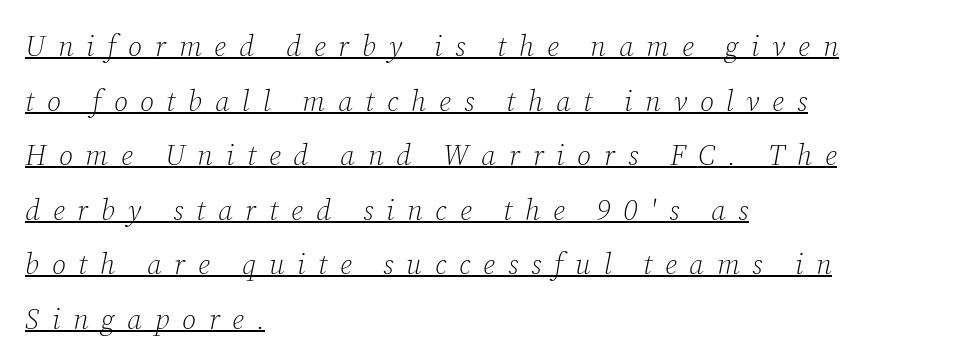
The letterforms sit at book weight or below. Quick note: underline on. Character widths vary here, with narrow letters taking less room than wide ones. A typesetter would label this face a serif. Typeset ragged right — the left edge is the straight one.
